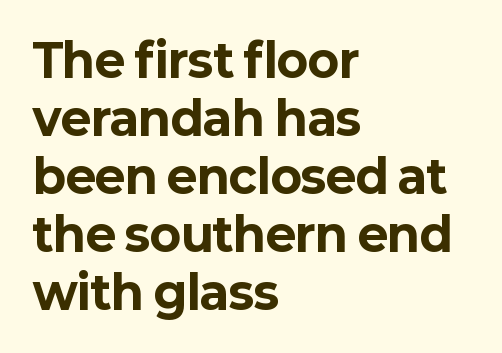
These lines carry a lot of weight — the face is fully bold. Between one letter and the next there's only the usual sliver of space. You could not count columns in this text — the font is proportionally spaced. Which margin do the lines hug? The left one — the right edge is uneven. These lines were composed using upright roman letters.
